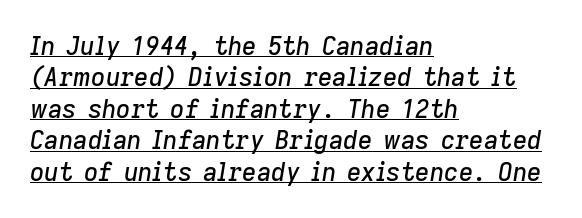
Q: Is the text italic (slanted)? A: Yes, it leans right by about 9 degrees.
Q: Is the text underlined? A: Yes.
Q: How is the paragraph aligned? A: Left-aligned.
Q: Is the spacing between letters normal or unusually wide? A: Normal.
Q: Is the spacing between lines tight, normal or loose? A: Normal.
